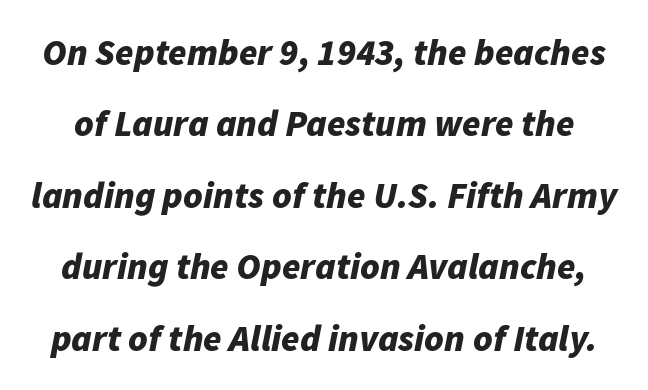
{"italic": "yes", "lean": "right", "slant_degrees": 11, "bold": "yes", "weight": "bold", "width": "normal", "stroke_contrast": "low", "x_height": "medium", "monospaced": "no", "underline": "no", "line_spacing": "loose", "line_spacing_ratio": 1.93, "letter_spacing": "normal", "letter_spacing_em": 0.0, "glyph_px": 37}
